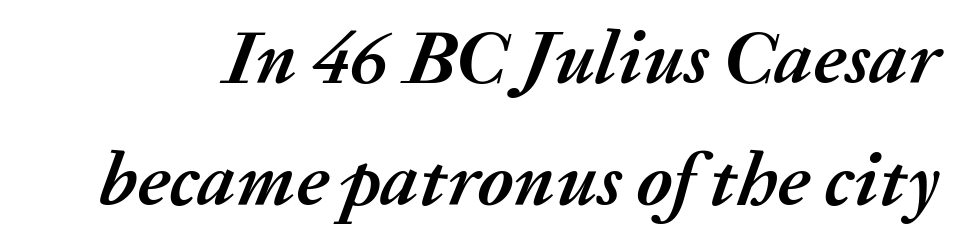
The text carries the slant typical of an italic or oblique font. Type without underlining. Character widths vary here, with narrow letters taking less room than wide ones. Does the weight exceed regular? Yes, all the way to bold.
